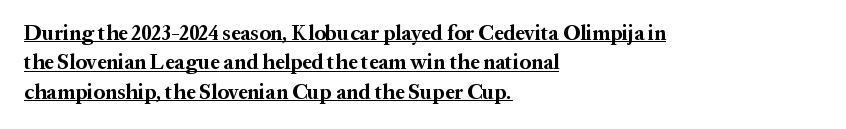
The image shows 21 px bold type, upright; set left-aligned, normal line spacing (1.4x), normal letter spacing, underlined.
